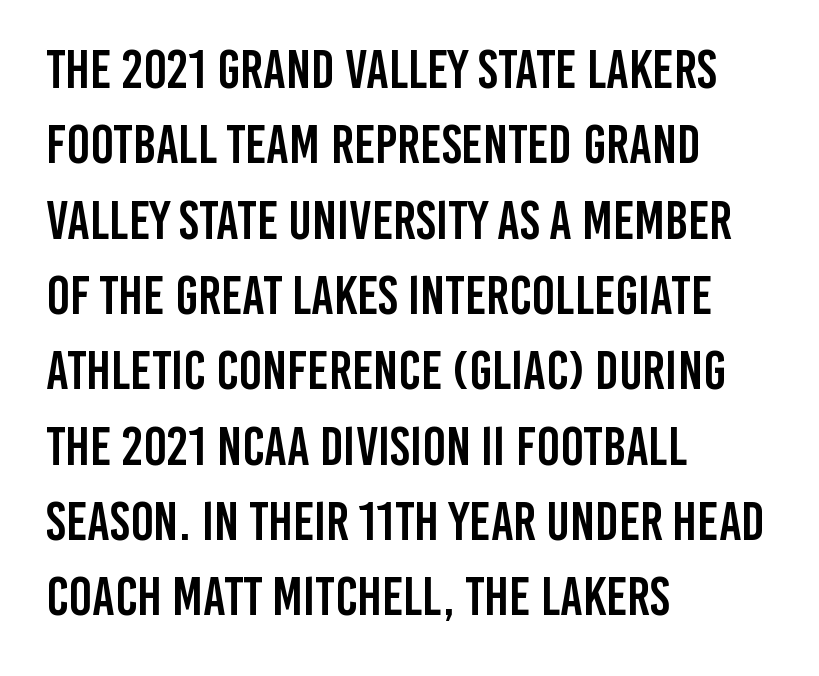
The zone under the glyphs is completely vacant. Each letter keeps its own natural width here, so spacing adapts to shape. Stroke terminals: plain, sans-serif. Horizontally, the lines are justified to the leading edge only.
